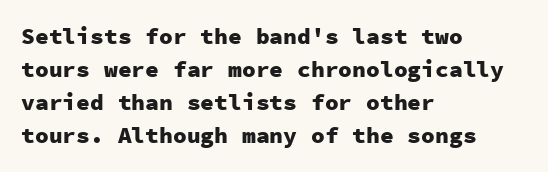
This sample keeps an unexceptional amount of space between lines. Strokes here are thick enough to call this a true bold. A student would call this left alignment; a typographer would say flush left, rag right. You can tell it's not italic because the verticals are truly vertical.
